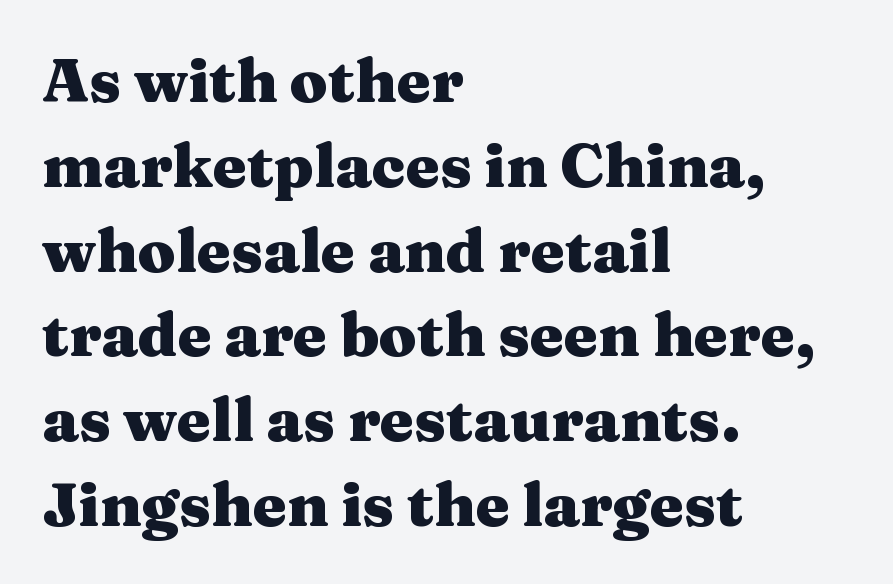
{"serif": "yes", "italic": "no", "bold": "yes", "weight": "heavy", "width": "wide", "stroke_contrast": "medium", "x_height": "medium", "monospaced": "no", "underline": "no", "align": "left", "line_spacing": "normal", "line_spacing_ratio": 1.39, "letter_spacing": "normal", "letter_spacing_em": 0.0, "glyph_px": 61}
